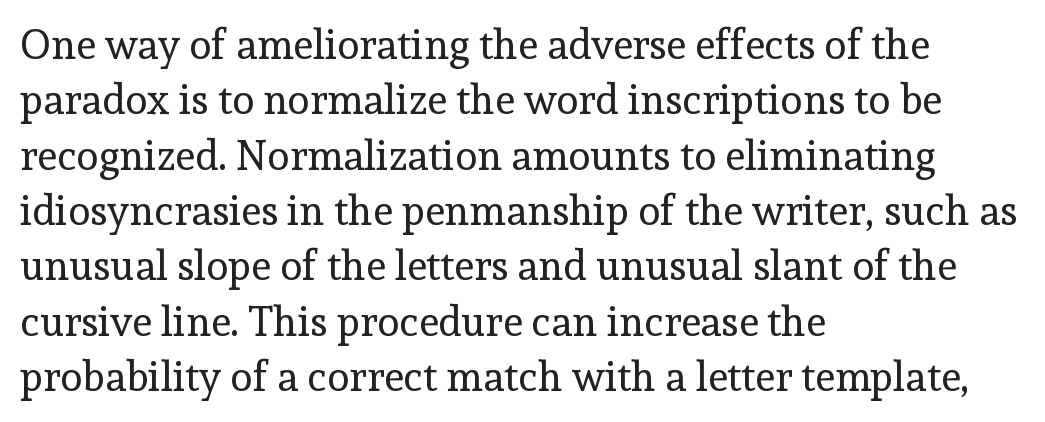
Q: Is the text bold? A: No.
Q: Is the text italic (slanted)? A: No, it is upright.
Q: Is the typeface a serif or a sans-serif typeface? A: Serif.
Q: Is the text underlined? A: No.
Q: How is the paragraph aligned? A: Left-aligned.
Q: Is the spacing between letters normal or unusually wide? A: Normal.
Q: Is the spacing between lines tight, normal or loose? A: Normal.
Q: Width (condensed, normal, or wide)? A: Normal.
Q: x-height? A: Medium.
Q: Monospaced? A: No.
